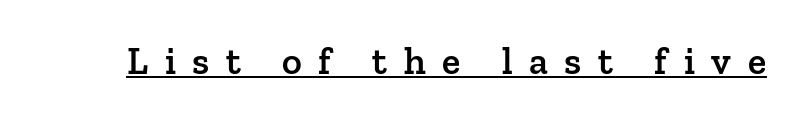
Q: Is the text bold? A: Semi-bold.
Q: Is the text italic (slanted)? A: No, it is upright.
Q: Is the typeface a serif or a sans-serif typeface? A: Serif.
Q: Is the text underlined? A: Yes.
Q: Is the spacing between letters normal or unusually wide? A: Unusually wide.
Q: Width (condensed, normal, or wide)? A: Normal.
Q: Stroke contrast? A: Low.
Q: x-height? A: Medium.
Q: Monospaced? A: No.
